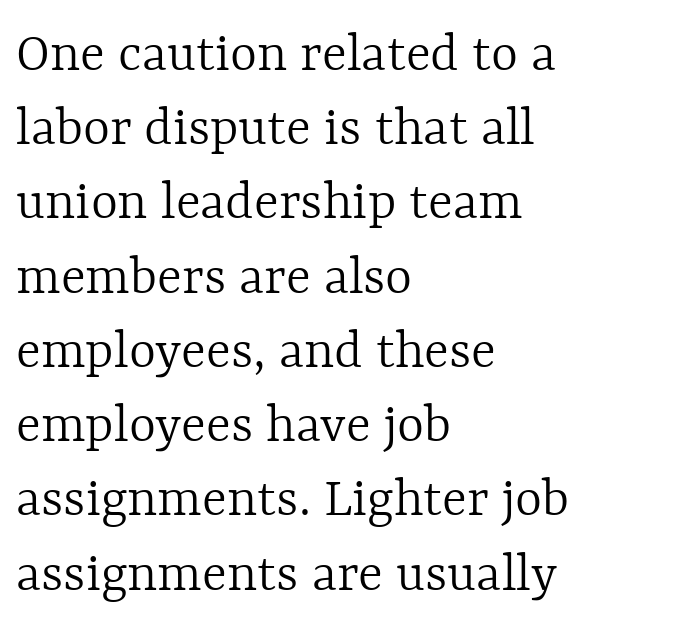
{"italic": "no", "bold": "no", "weight": "light", "width": "normal", "x_height": "medium", "monospaced": "no", "underline": "no", "align": "left", "line_spacing": "normal", "line_spacing_ratio": 1.28, "letter_spacing": "normal", "letter_spacing_em": 0.0, "glyph_px": 58}
